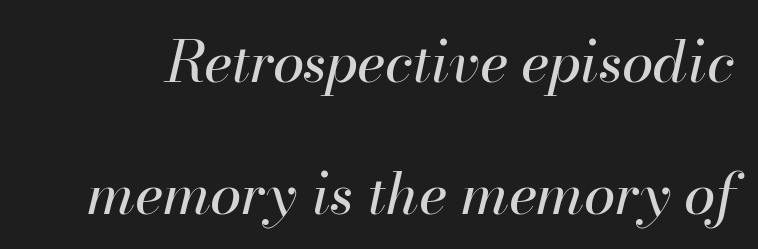
The image shows 57 px regular-weight type, italic (leaning right); set loose line spacing (2.31x), normal letter spacing, not underlined; high stroke contrast and a small x-height.
